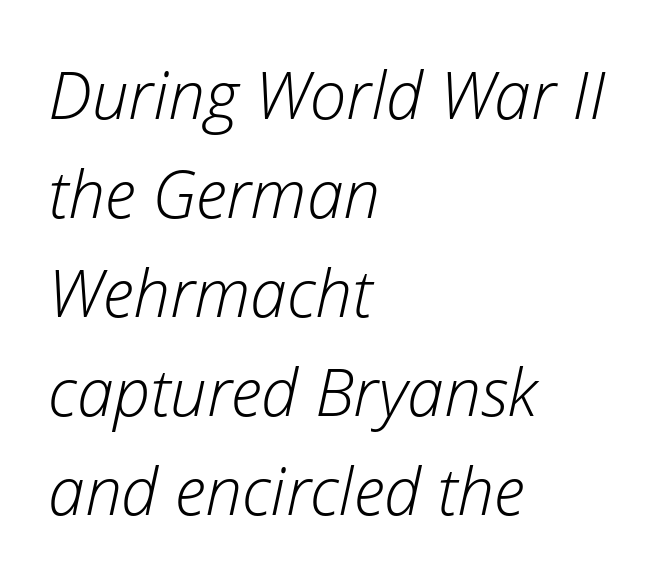
The image shows 66 px light type, italic (leaning right); set left-aligned, normal line spacing (1.5x), normal letter spacing, not underlined; low stroke contrast and a medium x-height.
